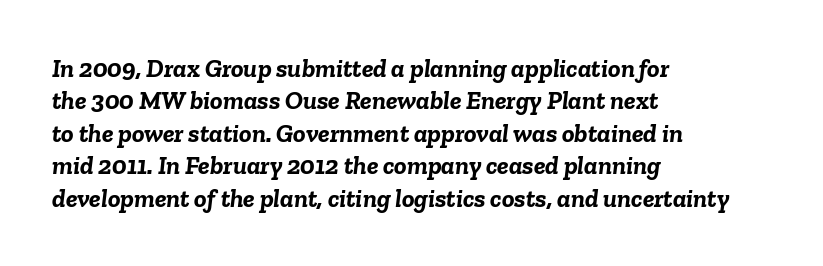
The face used here has the dense, thick strokes of a bold. Glance below the letters and you will spot only blank space. Italic? Definitely — the glyphs are oblique. Line starts are locked; line ends wander.
